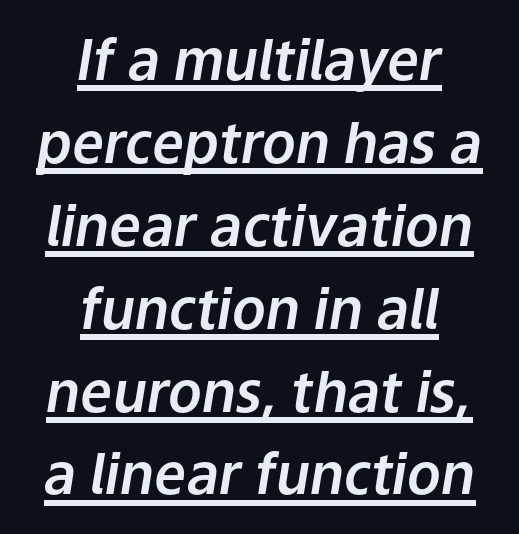
The image shows 56 px text type, italic (leaning right); set centered, normal line spacing (1.48x), normal letter spacing, underlined; low stroke contrast and a medium x-height.
